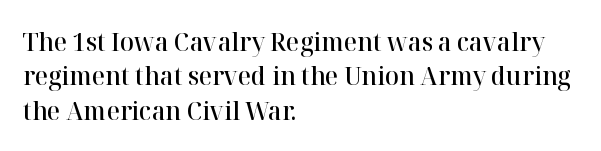
{"italic": "no", "bold": "semi", "underline": "no", "align": "left", "line_spacing": "normal", "line_spacing_ratio": 1.32, "letter_spacing": "normal", "letter_spacing_em": 0.0, "glyph_px": 26}
